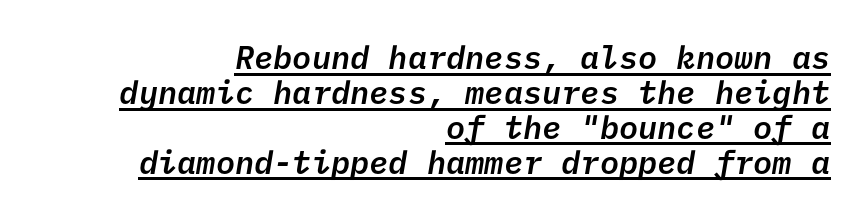
The image shows 32 px semibold sans-serif type; set right-aligned, tight line spacing (1.09x), normal letter spacing, underlined; low stroke contrast and a medium x-height.
